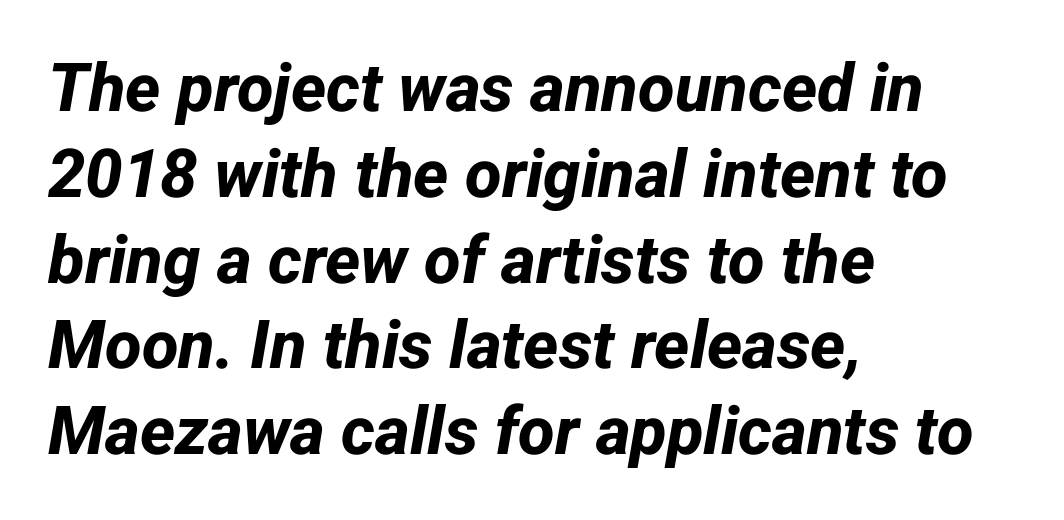
The image shows 67 px bold sans-serif type; set left-aligned, normal line spacing (1.28x), normal letter spacing, not underlined; low stroke contrast and a medium x-height.
